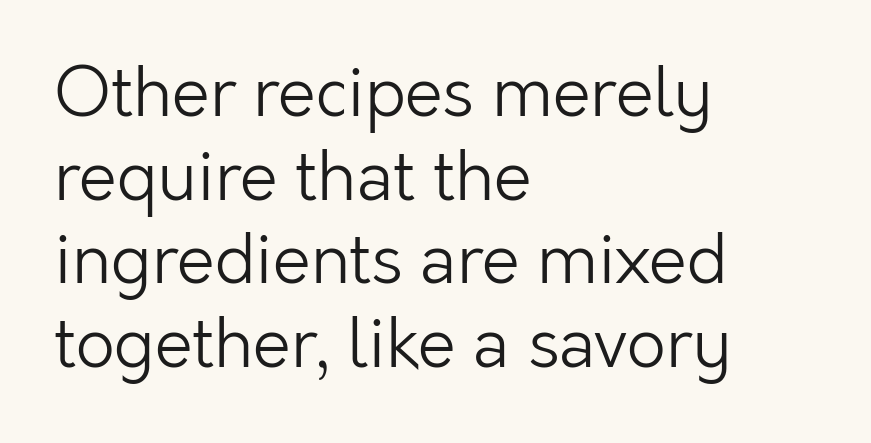
Serifs: no, the terminals of the letterforms are clean. Character widths vary here, with narrow letters taking less room than wide ones. Characters follow at the spacing the type designer built in. Designer's note — italics off, roman on. The zone under the glyphs is completely vacant. Letters have the restrained weight of plain body copy at most.
